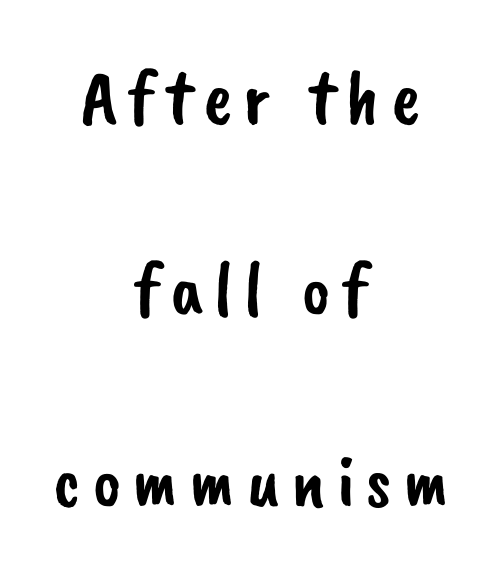
The image shows 78 px sans-serif type; set centered, loose line spacing (2.46x), not underlined; low stroke contrast and a small x-height.
